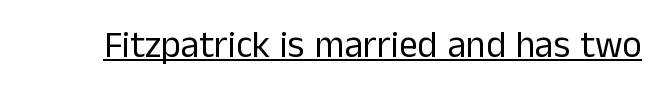
The typography opts for an upright posture over an oblique one. Words appear dense and cohesive because spacing is normal. The passage shown is underscored from start to finish. This is sans-serif lettering, the kind often seen on screens and signage. The rendering uses natural spacing where letterforms have individual widths. Stroke thickness stays within the range of a standard reading face or lighter.
